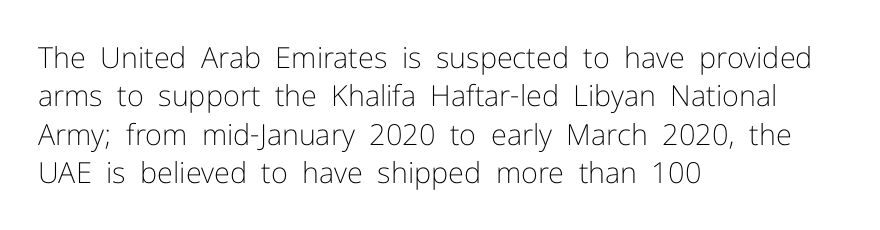
{"serif": "no", "italic": "no", "bold": "no", "weight": "light", "width": "normal", "stroke_contrast": "low", "x_height": "medium", "monospaced": "no", "underline": "no", "align": "left", "line_spacing": "normal", "line_spacing_ratio": 1.32, "letter_spacing": "normal", "letter_spacing_em": 0.0, "glyph_px": 29}
